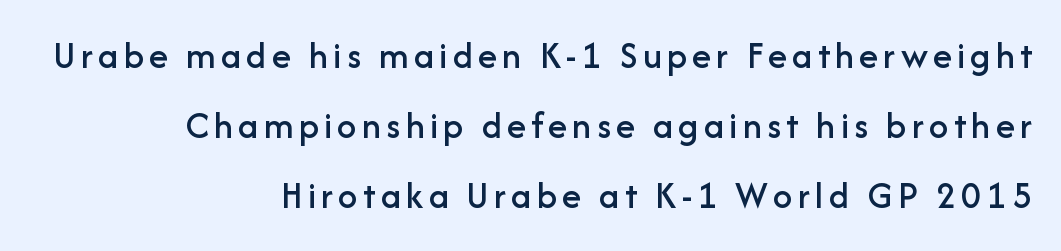
Q: Is the text italic (slanted)? A: No, it is upright.
Q: Is the typeface a serif or a sans-serif typeface? A: Sans-serif.
Q: Is the text underlined? A: No.
Q: How is the paragraph aligned? A: Right-aligned.
Q: Width (condensed, normal, or wide)? A: Normal.
Q: Stroke contrast? A: Low.
Q: x-height? A: Medium.
Q: Monospaced? A: No.
